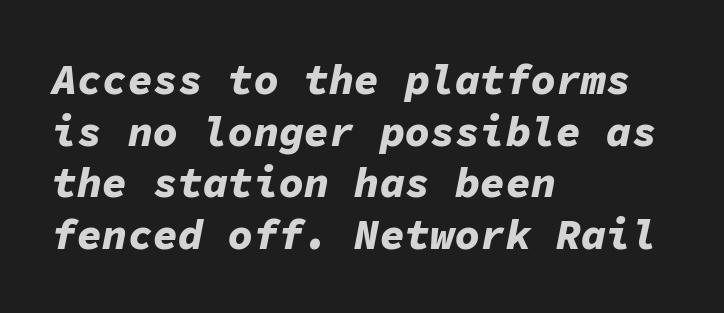
Tracking value appears to be zero — textbook default spacing. Does the lettering tilt? It does — this is italic. Words float on clear page, feet unadorned. Leftover space on each line is placed entirely after the last word.
